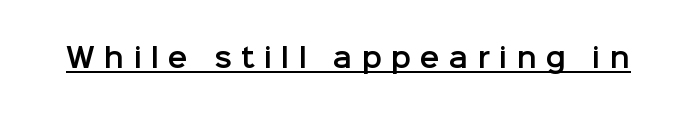
The image shows 26 px text type, upright; set unusually wide letter spacing (+0.35 em), underlined.
